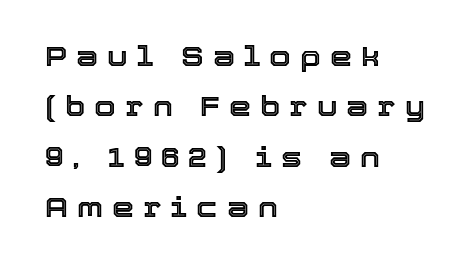
Q: Is the text italic (slanted)? A: No, it is upright.
Q: Is the text underlined? A: No.
Q: How is the paragraph aligned? A: Left-aligned.
Q: Is the spacing between letters normal or unusually wide? A: Unusually wide.
Q: Width (condensed, normal, or wide)? A: Normal.
Q: x-height? A: Medium.
Q: Monospaced? A: No.
